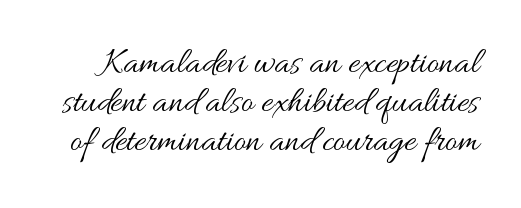
The image shows 36 px regular-weight, wide type; set tight line spacing (1.08x), normal letter spacing, not underlined; medium stroke contrast and a small x-height.
